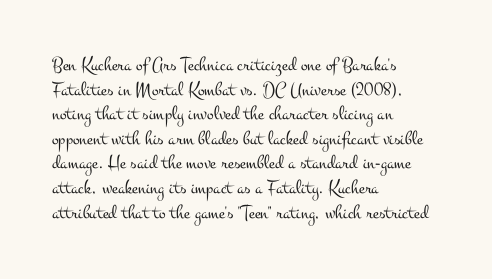
Q: Is the text bold? A: No.
Q: Is the text italic (slanted)? A: Yes.
Q: Is the text underlined? A: No.
Q: How is the paragraph aligned? A: Left-aligned.
Q: Is the spacing between letters normal or unusually wide? A: Normal.
